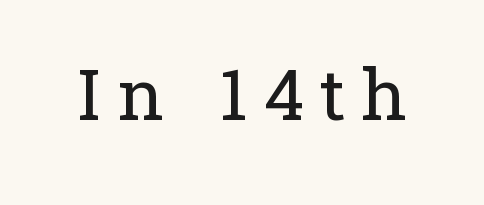
Q: Is the text bold? A: No.
Q: Is the text italic (slanted)? A: No, it is upright.
Q: Is the typeface a serif or a sans-serif typeface? A: Serif.
Q: Is the text underlined? A: No.
Q: Is the spacing between letters normal or unusually wide? A: Unusually wide.
Q: Width (condensed, normal, or wide)? A: Normal.
Q: Stroke contrast? A: Low.
Q: x-height? A: Medium.
Q: Monospaced? A: No.
